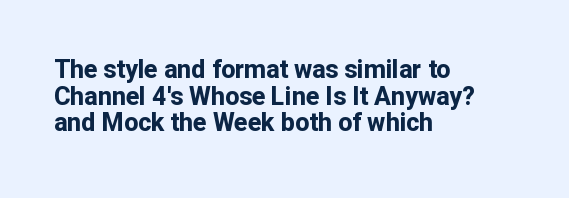
Each new line begins almost immediately beneath the previous one. The strokes are fattened all the way to bold. The gap between lines stays unmarked. It's the straight-up-and-down kind of type. These lines stack with their left ends in a neat column.
